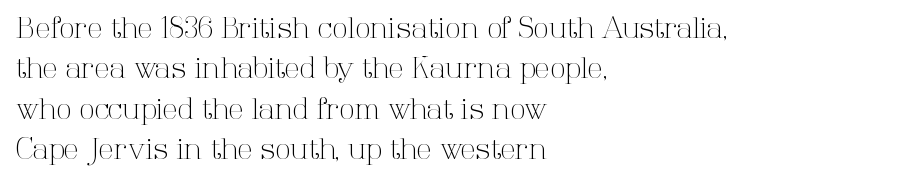
{"serif": "yes", "italic": "no", "bold": "no", "weight": "light", "width": "normal", "stroke_contrast": "high", "x_height": "medium", "monospaced": "no", "underline": "no", "align": "left", "line_spacing": "normal", "line_spacing_ratio": 1.44, "letter_spacing": "normal", "letter_spacing_em": 0.0, "glyph_px": 28}
